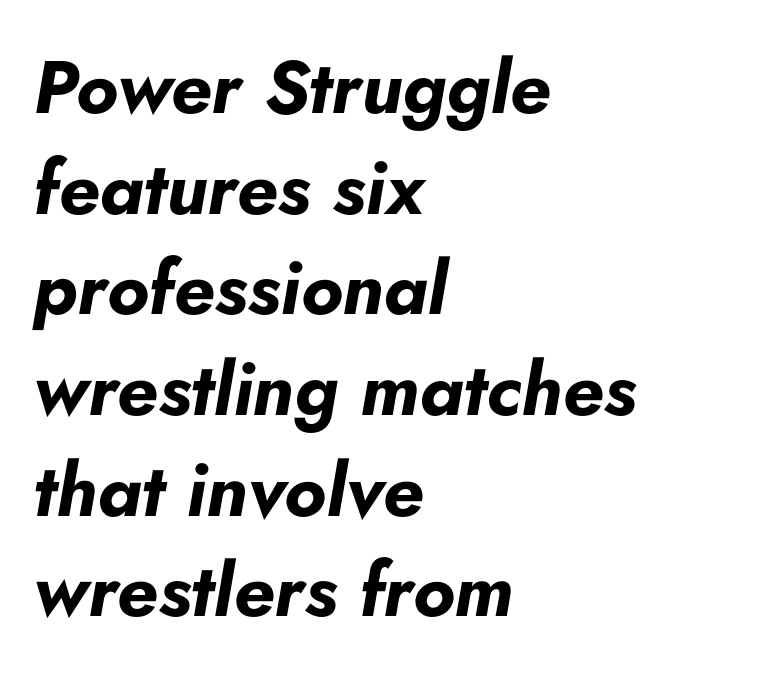
{"italic": "yes", "lean": "right", "slant_degrees": 5, "bold": "yes", "weight": "bold", "width": "normal", "stroke_contrast": "low", "x_height": "small", "monospaced": "no", "underline": "no", "align": "left", "line_spacing": "normal", "line_spacing_ratio": 1.36, "letter_spacing": "normal", "letter_spacing_em": 0.0, "glyph_px": 74}
